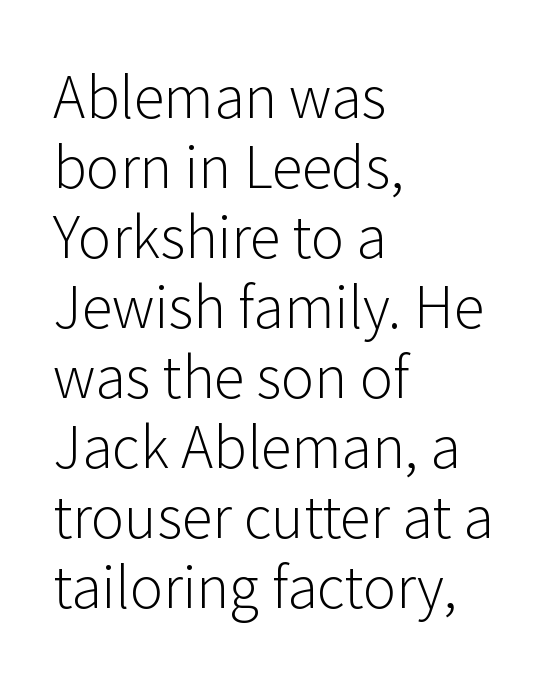
{"serif": "no", "italic": "no", "bold": "no", "weight": "light", "width": "normal", "stroke_contrast": "low", "x_height": "medium", "monospaced": "no", "underline": "no", "align": "left", "line_spacing": "normal", "line_spacing_ratio": 1.25, "letter_spacing": "normal", "letter_spacing_em": 0.0, "glyph_px": 56}
